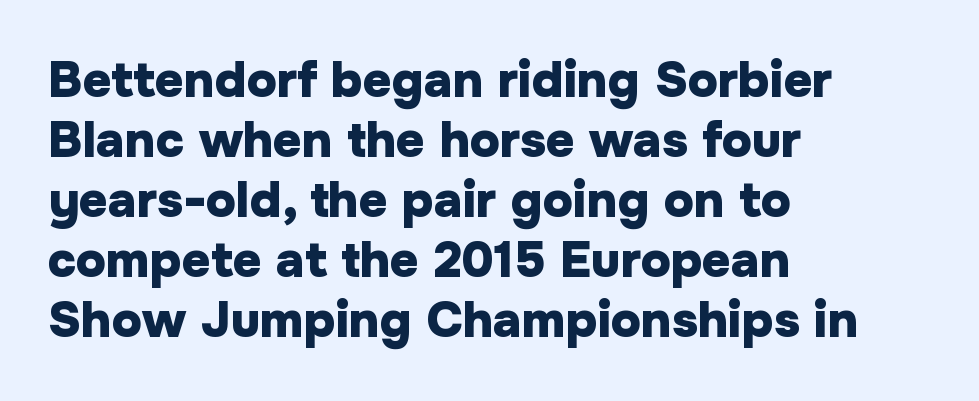
Proportional: the letters do not fall into vertical columns. What kind of face is this? One without serifs — a sans. The zone under the glyphs is completely vacant. In terms of weight, the rendering is a true, heavy bold. Standard letterfit; no display-style spreading of the glyphs. This rendering uses left alignment, leaving the right contour irregular.
